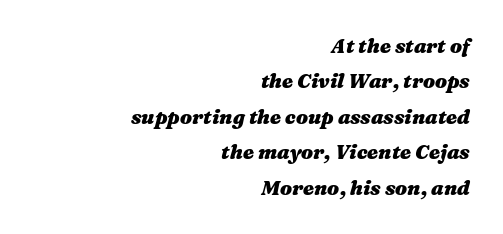
The image shows 20 px bold type, italic (leaning right); set right-aligned, line spacing 1.77x, normal letter spacing, not underlined.
